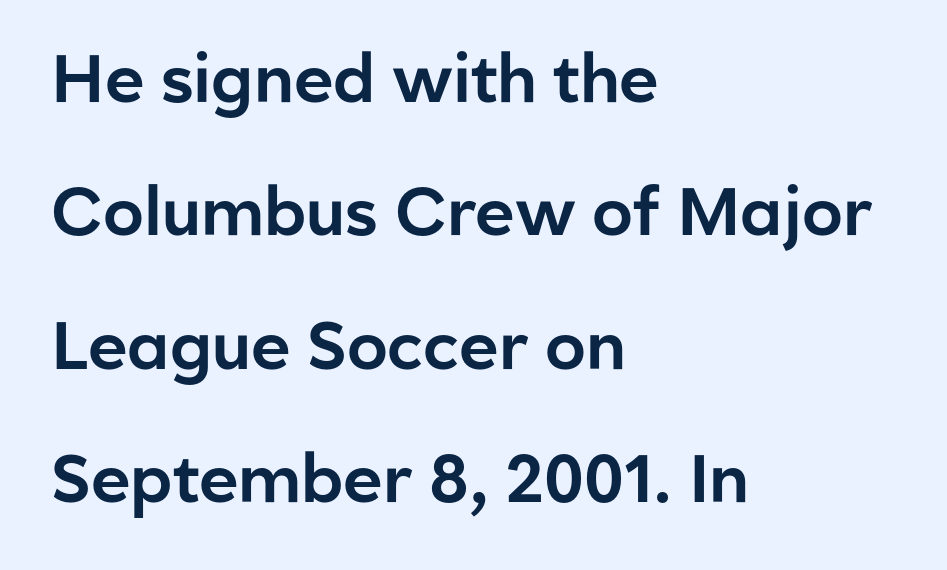
Q: Is the text italic (slanted)? A: No, it is upright.
Q: Is the typeface a serif or a sans-serif typeface? A: Sans-serif.
Q: Is the text underlined? A: No.
Q: How is the paragraph aligned? A: Left-aligned.
Q: Is the spacing between letters normal or unusually wide? A: Normal.
Q: Is the spacing between lines tight, normal or loose? A: Loose.
Q: Width (condensed, normal, or wide)? A: Normal.
Q: Stroke contrast? A: Low.
Q: x-height? A: Medium.
Q: Monospaced? A: No.
